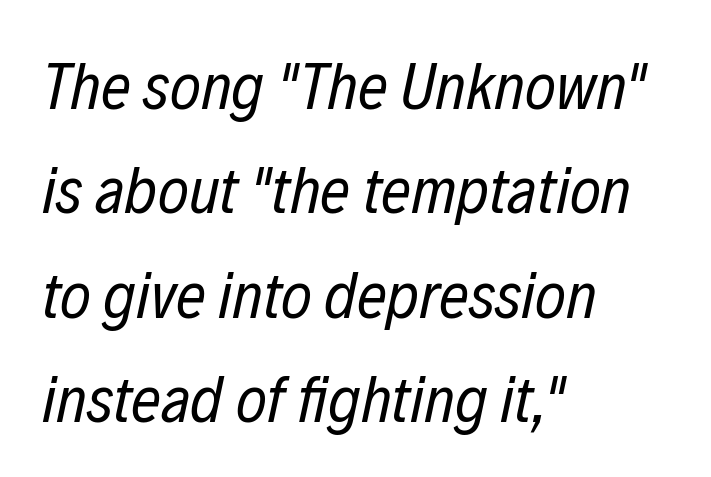
Each letter keeps its own natural width here, so spacing adapts to shape. No word sits above an underline. On a weight scale, this lands at 450 or below. Students, note that the glyphs here touch the page at normal intervals. Regular leading. Tall strokes in this sample are angled rather than plumb.
